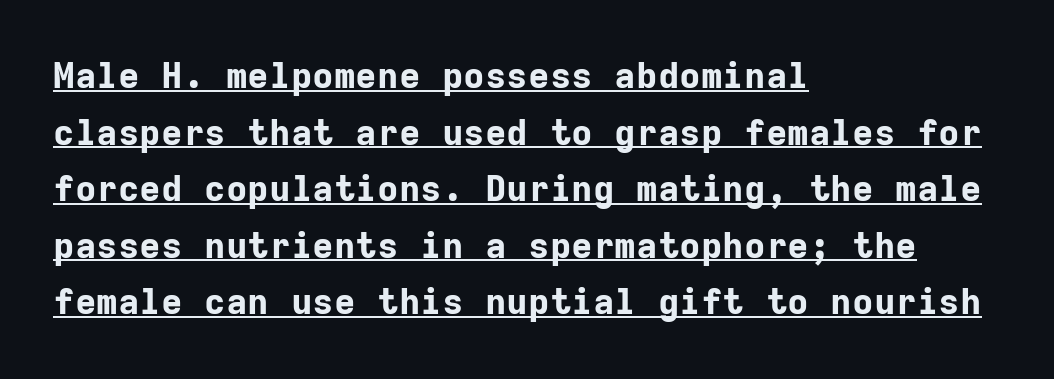
The image shows 36 px bold sans-serif type, upright, monospaced; set left-aligned, normal line spacing (1.57x), normal letter spacing, underlined; low stroke contrast and a medium x-height.
